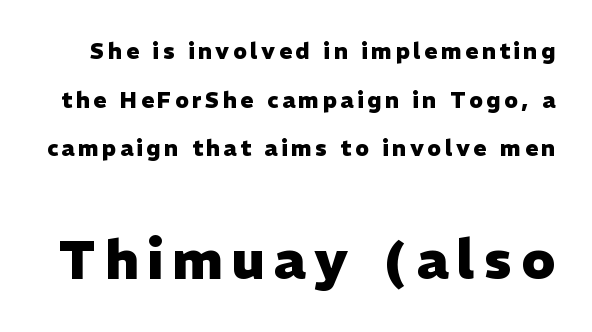
The image shows 54 px heavy sans-serif type, upright; set loose line spacing (2.21x), not underlined; the second (bottom) block is 2.45x larger; low stroke contrast and a medium x-height.
